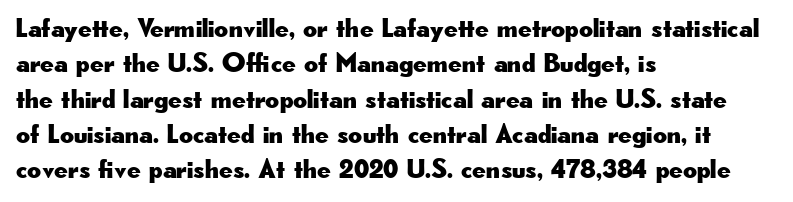
The image shows 27 px text type, upright; set left-aligned, normal line spacing (1.31x), normal letter spacing, not underlined.
